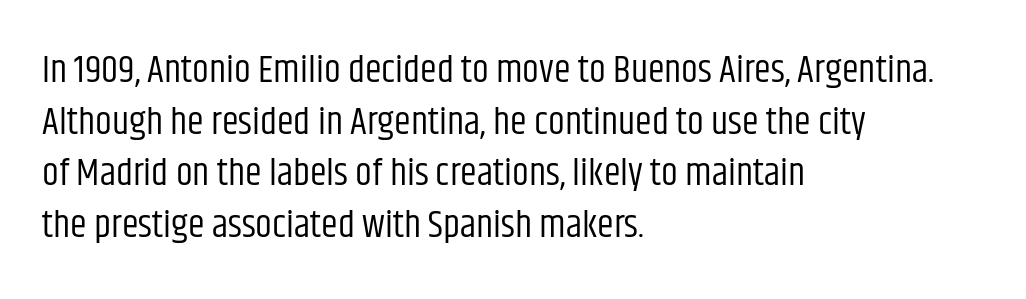
Q: Is the text bold? A: No.
Q: Is the text italic (slanted)? A: No, it is upright.
Q: Is the typeface a serif or a sans-serif typeface? A: Sans-serif.
Q: Is the text underlined? A: No.
Q: How is the paragraph aligned? A: Left-aligned.
Q: Is the spacing between letters normal or unusually wide? A: Normal.
Q: Is the spacing between lines tight, normal or loose? A: Normal.
Q: Width (condensed, normal, or wide)? A: Condensed.
Q: Stroke contrast? A: Low.
Q: x-height? A: Large.
Q: Monospaced? A: No.
